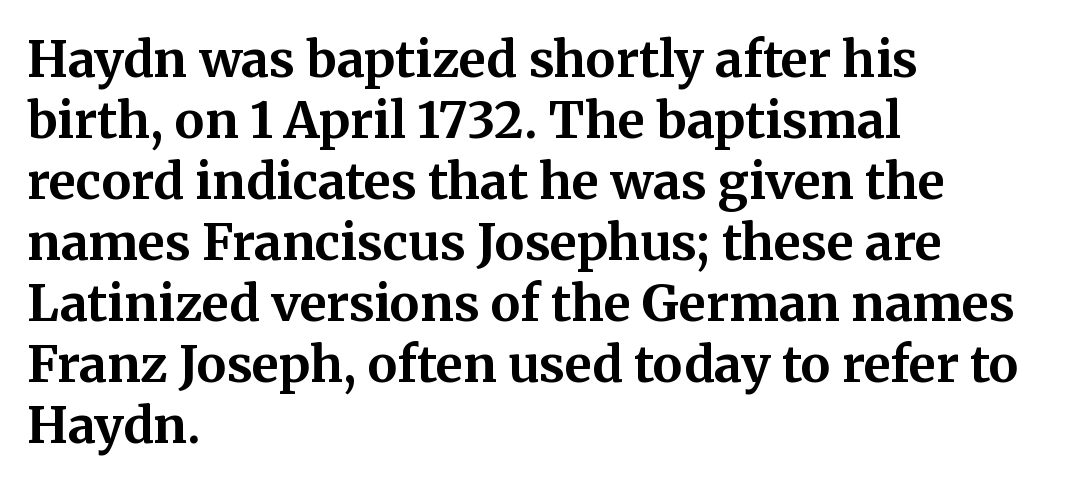
Q: Is the text bold? A: Yes.
Q: Is the text italic (slanted)? A: No, it is upright.
Q: Is the typeface a serif or a sans-serif typeface? A: Serif.
Q: Is the text underlined? A: No.
Q: How is the paragraph aligned? A: Left-aligned.
Q: Is the spacing between letters normal or unusually wide? A: Normal.
Q: Width (condensed, normal, or wide)? A: Normal.
Q: Stroke contrast? A: Medium.
Q: x-height? A: Medium.
Q: Monospaced? A: No.
